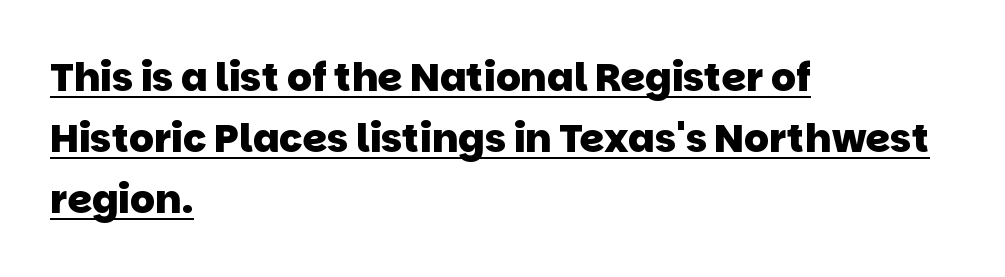
{"serif": "no", "bold": "yes", "weight": "heavy", "width": "normal", "stroke_contrast": "low", "x_height": "large", "monospaced": "no", "underline": "yes", "align": "left", "line_spacing": "normal", "line_spacing_ratio": 1.56, "letter_spacing": "normal", "letter_spacing_em": 0.0, "glyph_px": 39}
